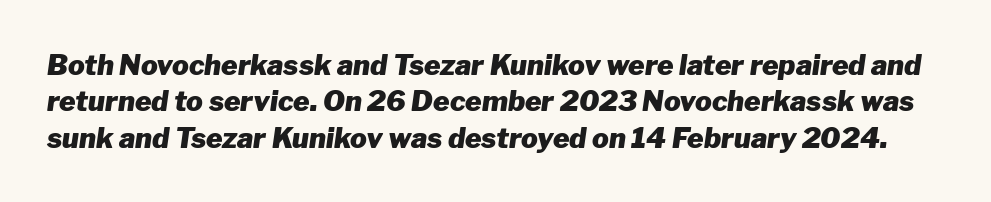
Q: Is the text bold? A: Yes.
Q: Is the text italic (slanted)? A: Yes, it leans right by about 8 degrees.
Q: Is the text underlined? A: No.
Q: Is the spacing between letters normal or unusually wide? A: Normal.
Q: Is the spacing between lines tight, normal or loose? A: Normal.
Q: Width (condensed, normal, or wide)? A: Normal.
Q: Stroke contrast? A: Low.
Q: x-height? A: Medium.
Q: Monospaced? A: No.
